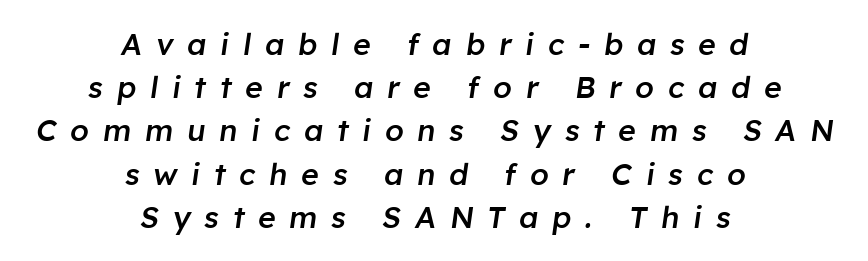
The image shows 30 px semibold type, italic (leaning right); set centered, normal line spacing (1.44x), unusually wide letter spacing (+0.46 em), not underlined; low stroke contrast and a medium x-height.
